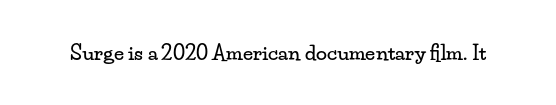
These lines keep a tight, regular rhythm from letter to letter. Unmarked baselines from the first word to the last. Italic: no, the glyphs are upright roman.
